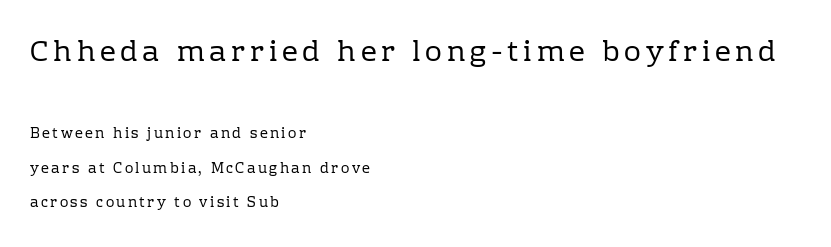
The image shows 28 px regular-weight serif type, upright; set left-aligned, loose line spacing (2.48x), not underlined; the first (top) block is 2.0x larger; low stroke contrast and a medium x-height.
